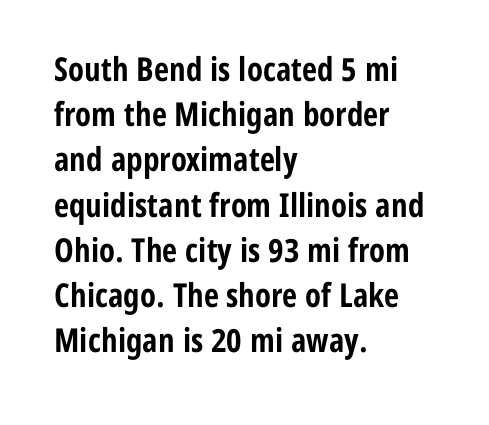
The image shows 33 px bold, condensed sans-serif type, upright; set left-aligned, normal line spacing (1.37x), normal letter spacing, not underlined; low stroke contrast and a medium x-height.
